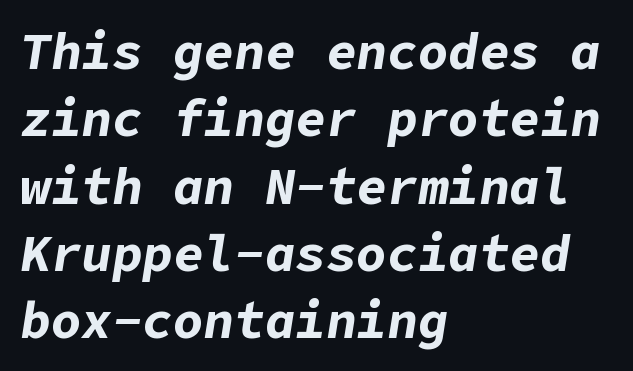
The image shows 51 px bold type, italic (leaning right); set left-aligned, normal line spacing (1.32x), normal letter spacing, not underlined; low stroke contrast and a medium x-height.
